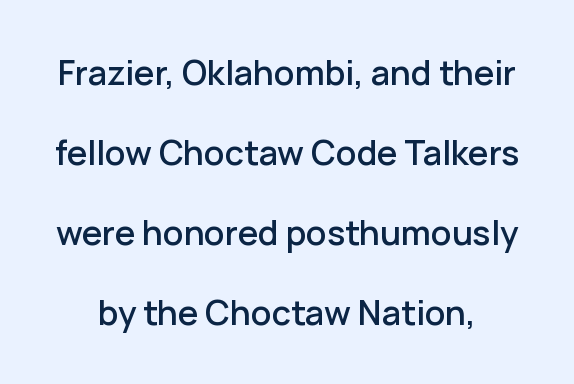
The axis of the letterforms is exactly vertical. Does the leading feel generous? Absolutely, it's lavish. You could not count columns in this text — the font is proportionally spaced. Nobody touched the tracking dial on this one.
